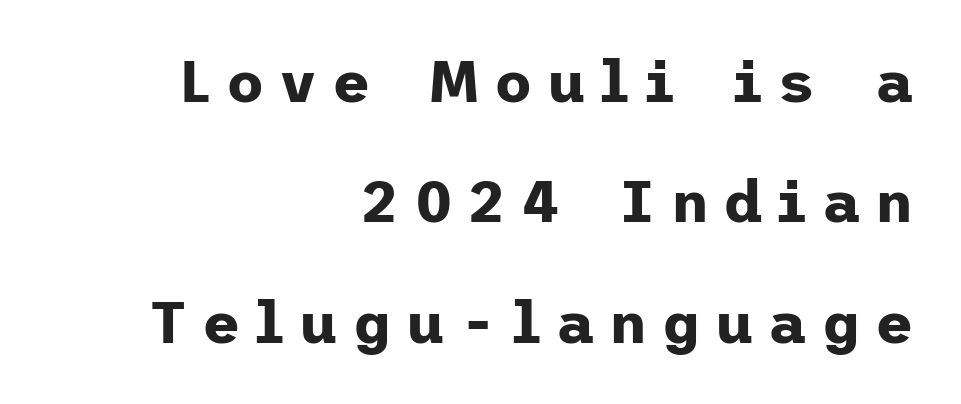
Any mark beneath the type? The region is blank. The font family rendered here belongs to the sans-serif group. A typesetter would mark this as roman, not italic. The glyphs have the mass of a bold cut.
